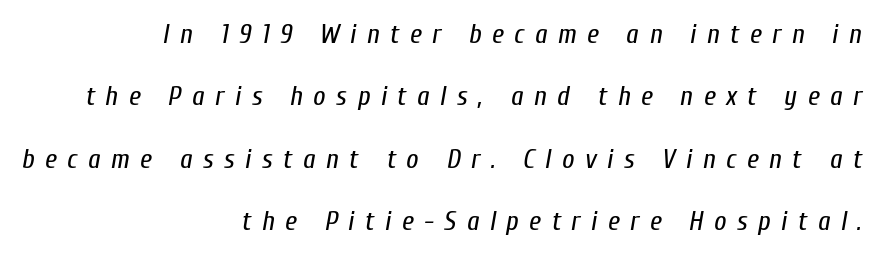
Q: Is the text bold? A: No.
Q: Is the text italic (slanted)? A: Yes, it leans right by about 10 degrees.
Q: Is the text underlined? A: No.
Q: How is the paragraph aligned? A: Right-aligned.
Q: Is the spacing between letters normal or unusually wide? A: Unusually wide.
Q: Is the spacing between lines tight, normal or loose? A: Loose.
